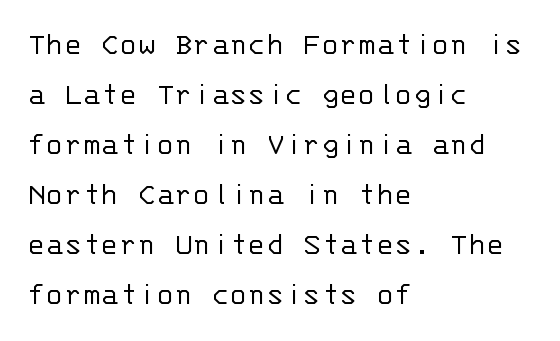
{"serif": "no", "italic": "no", "bold": "no", "weight": "light", "width": "normal", "stroke_contrast": "low", "x_height": "large", "monospaced": "yes", "underline": "no", "align": "left", "line_spacing": "normal", "line_spacing_ratio": 1.47, "letter_spacing": "normal", "letter_spacing_em": 0.0, "glyph_px": 34}
